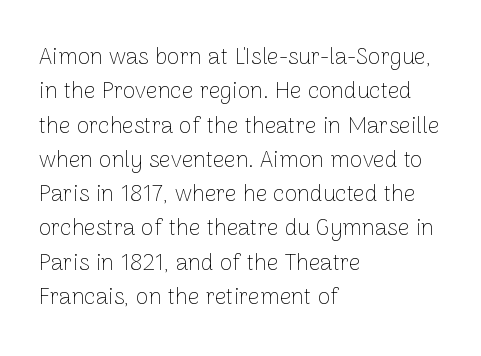
The vertical gap from one line to the next is medium. These lines were composed using upright roman letters. Horizontal alignment here is leftward, the default for most running prose. The gaps between neighbouring characters are ordinary and unremarkable. Weight: regular or lighter.
